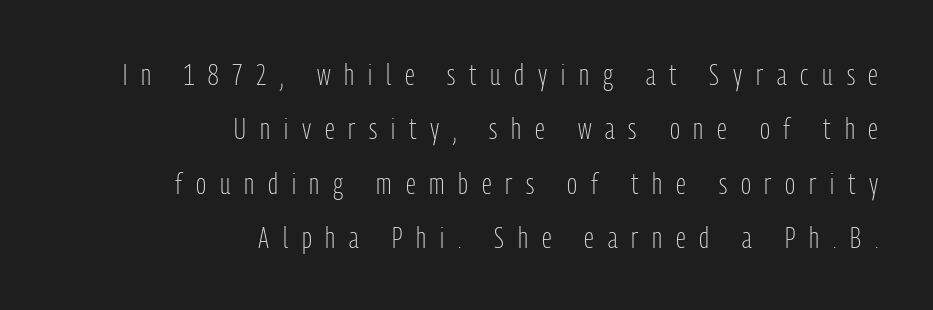
Caption: multi-line text, flush right, ragged left. Varying glyph widths throughout — classic text-font behaviour. Letter spacing: wide. The glyphs in this specimen are sans serif. Unmarked baselines from the first word to the last.
